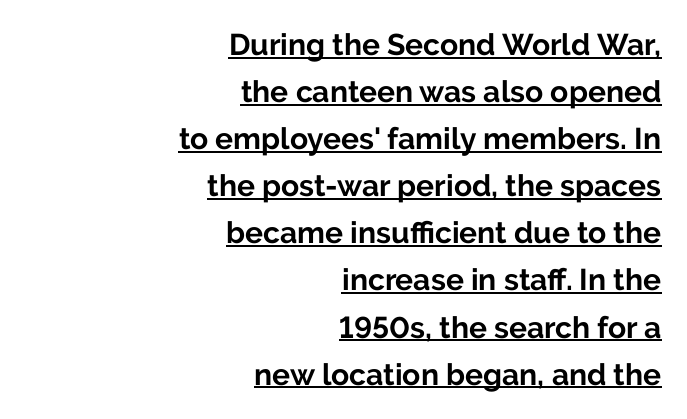
{"serif": "no", "italic": "no", "bold": "yes", "weight": "bold", "width": "normal", "stroke_contrast": "low", "x_height": "medium", "monospaced": "no", "underline": "yes", "align": "right", "line_spacing": "normal", "line_spacing_ratio": 1.57, "letter_spacing": "normal", "letter_spacing_em": 0.0, "glyph_px": 30}
